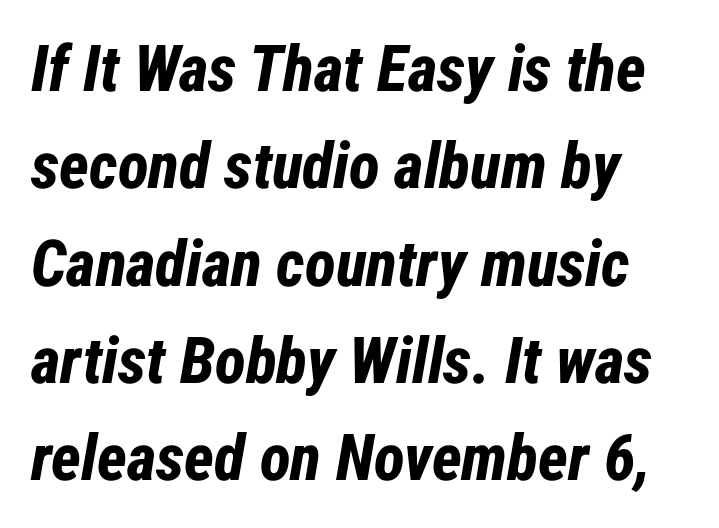
{"italic": "yes", "lean": "right", "slant_degrees": 12, "bold": "yes", "weight": "bold", "width": "condensed", "stroke_contrast": "low", "x_height": "medium", "monospaced": "no", "underline": "no", "align": "left", "line_spacing": "normal", "line_spacing_ratio": 1.52, "letter_spacing": "normal", "letter_spacing_em": 0.0, "glyph_px": 64}
